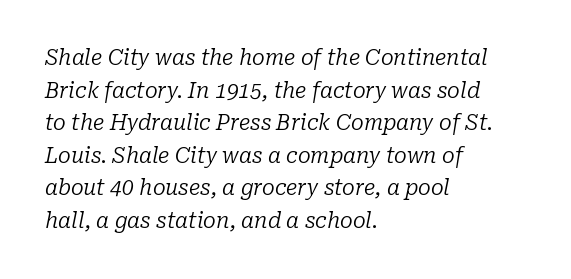
Q: Is the text bold? A: No.
Q: Is the text italic (slanted)? A: Yes, it leans right by about 10 degrees.
Q: Is the text underlined? A: No.
Q: How is the paragraph aligned? A: Left-aligned.
Q: Is the spacing between letters normal or unusually wide? A: Normal.
Q: Is the spacing between lines tight, normal or loose? A: Normal.
